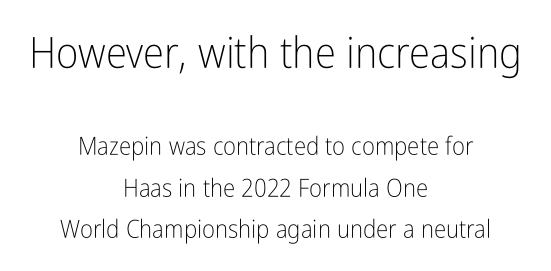
Typesetter's note — upper block bumped up in size, lower block left smaller. Is there much room between lines? A standard amount, neither cramped nor airy. The designer went with a sans here, leaving each stem footless. Note the varied advance widths — an 'i' is clearly narrower than an 'm'. The area under the type is left untouched.
